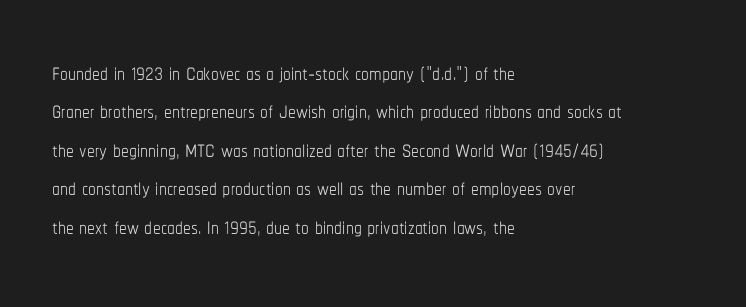
If you drew a ruler down the left edge, every line would touch it. These lines keep a tight, regular rhythm from letter to letter. Only glyphs here, with clear space below each row. Is the type heavy? It reads as light-to-regular instead. The letters stand upright; this is a roman face. A typesetter would call this proportional, since set widths differ per character.
